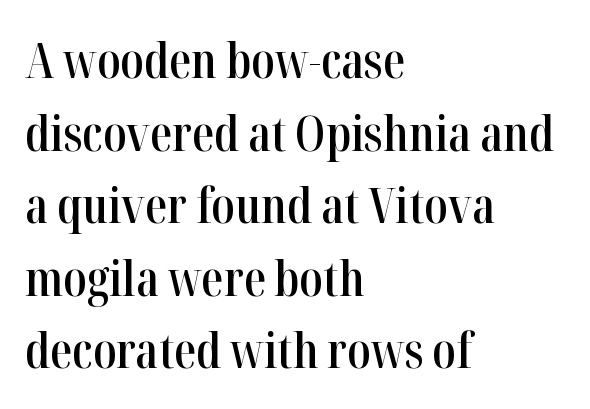
The ragged edge is on the right, which tells us the setting is flush left. The typography opts for an upright posture over an oblique one. The passage shown stacks its lines at a standard gap. Varying glyph widths throughout — classic text-font behaviour.
